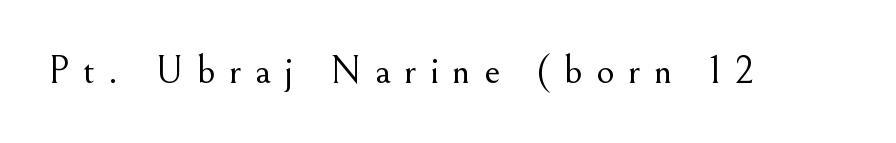
Upright lettering throughout. Observe the serifs anchoring each vertical stroke in this sample. The letters look calm and open, with moderate or lighter stems. No word sits above an underline. This rendering widens character spacing well past its baseline value. Think of a printed novel: that variable character pitch is what you see here.
